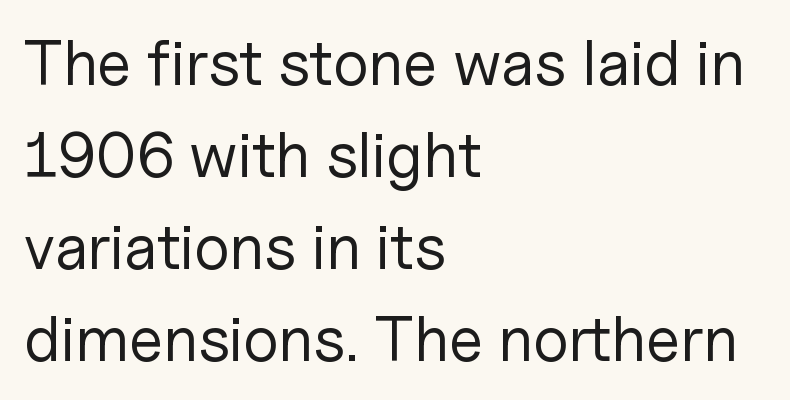
Q: Is the text bold? A: No.
Q: Is the text italic (slanted)? A: No, it is upright.
Q: Is the typeface a serif or a sans-serif typeface? A: Sans-serif.
Q: Is the text underlined? A: No.
Q: How is the paragraph aligned? A: Left-aligned.
Q: Is the spacing between letters normal or unusually wide? A: Normal.
Q: Is the spacing between lines tight, normal or loose? A: Normal.
Q: Width (condensed, normal, or wide)? A: Normal.
Q: Stroke contrast? A: Low.
Q: x-height? A: Medium.
Q: Monospaced? A: No.
